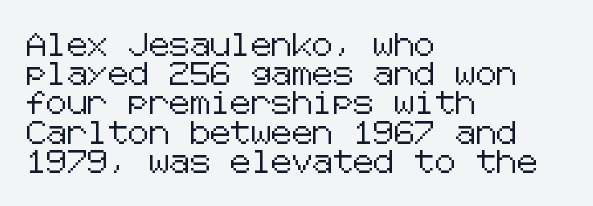
The image shows 23 px text type, upright; set left-aligned, normal line spacing (1.27x), normal letter spacing, not underlined.
